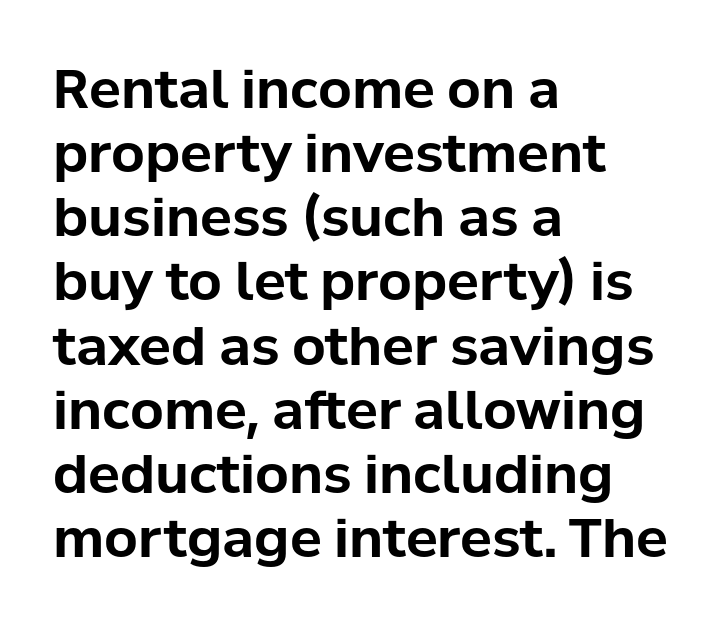
The image shows 53 px bold sans-serif type, upright; set left-aligned, line spacing 1.21x, normal letter spacing, not underlined; low stroke contrast and a medium x-height.
